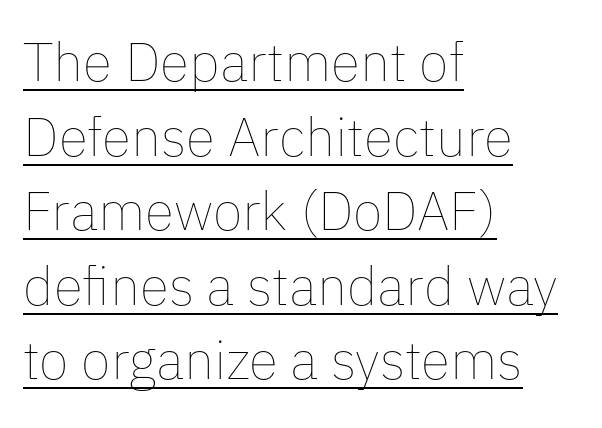
Q: Is the text bold? A: No.
Q: Is the text italic (slanted)? A: No, it is upright.
Q: Is the text underlined? A: Yes.
Q: How is the paragraph aligned? A: Left-aligned.
Q: Is the spacing between letters normal or unusually wide? A: Normal.
Q: Is the spacing between lines tight, normal or loose? A: Normal.
Q: Width (condensed, normal, or wide)? A: Normal.
Q: Stroke contrast? A: Low.
Q: x-height? A: Medium.
Q: Monospaced? A: No.
